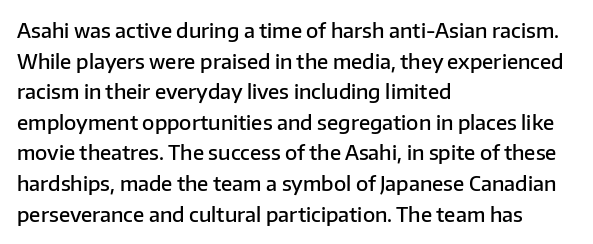
The image shows 20 px text type, upright; set left-aligned, normal line spacing (1.53x), normal letter spacing, not underlined.
